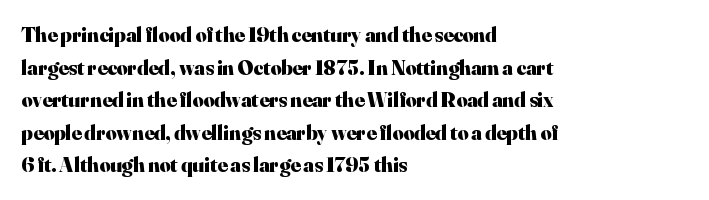
Q: Is the text bold? A: Yes.
Q: Is the text italic (slanted)? A: No, it is upright.
Q: Is the text underlined? A: No.
Q: How is the paragraph aligned? A: Left-aligned.
Q: Is the spacing between letters normal or unusually wide? A: Normal.
Q: Is the spacing between lines tight, normal or loose? A: Normal.
